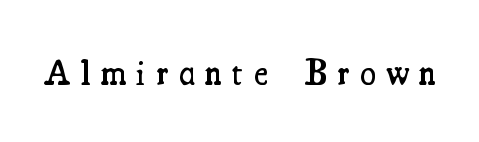
{"serif": "yes", "italic": "no", "bold": "semi", "weight": "semibold", "width": "condensed", "stroke_contrast": "medium", "x_height": "small", "monospaced": "no", "underline": "no", "letter_spacing": "wide", "letter_spacing_em": 0.29, "glyph_px": 36}
